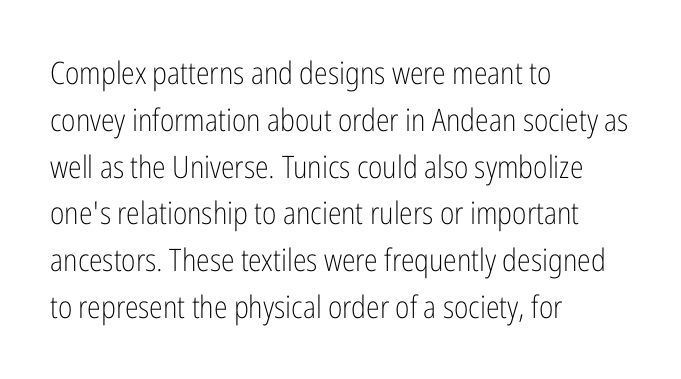
Q: Is the text bold? A: No.
Q: Is the text italic (slanted)? A: No, it is upright.
Q: Is the typeface a serif or a sans-serif typeface? A: Sans-serif.
Q: Is the text underlined? A: No.
Q: How is the paragraph aligned? A: Left-aligned.
Q: Is the spacing between letters normal or unusually wide? A: Normal.
Q: Is the spacing between lines tight, normal or loose? A: Normal.
Q: Width (condensed, normal, or wide)? A: Condensed.
Q: Stroke contrast? A: Low.
Q: x-height? A: Medium.
Q: Monospaced? A: No.
